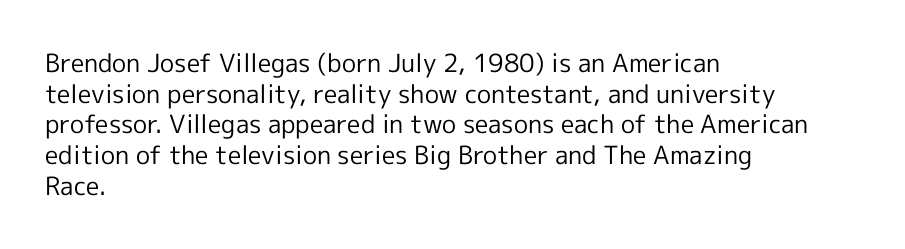
The letters look calm and open, with moderate or lighter stems. Descenders are the only things crossing below the line. Left-aligned paragraph, ragged on the right. Short note: letters normally spaced.
